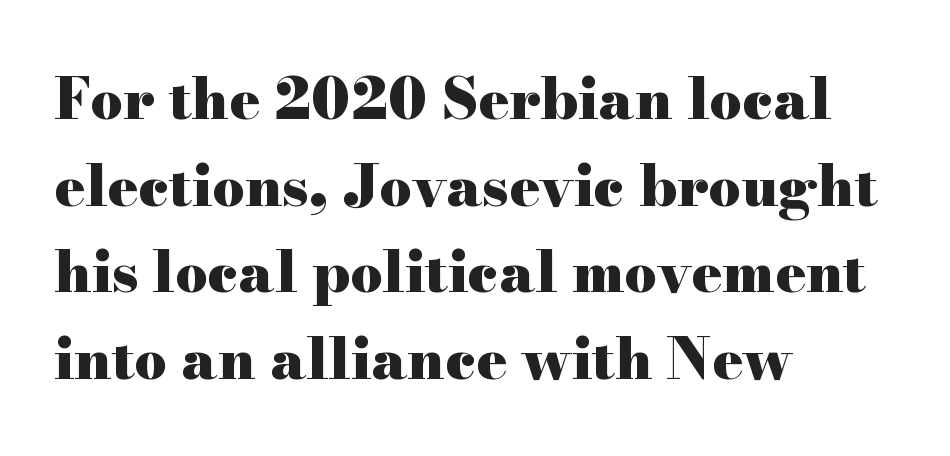
The passage shown is typed in a proportional face where columns would drift. Compared with typical body copy, the letter spacing here is the same. A clean baseline with only descenders dipping below it. As a designer I'd log this as weight 700, bold.
